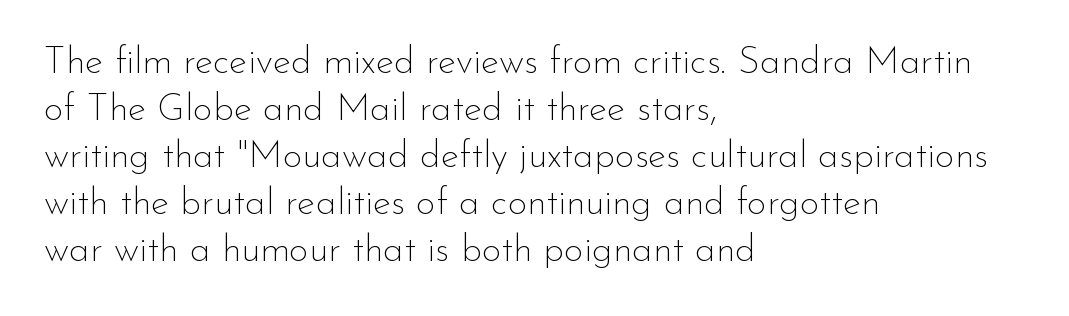
Anything drawn beneath the words? Only blank space. These lines are rendered in a variable-pitch font. A typesetter would call this zero additional tracking. Caption: multi-line text, flush left, ragged right. The cut favours lightness, reaching ordinary text weight at its darkest.
